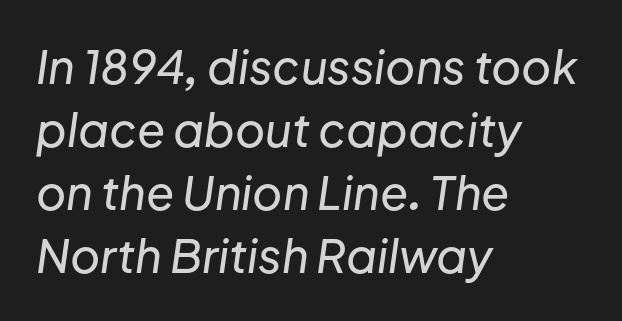
The image shows 46 px text type, italic (leaning right); set left-aligned, normal line spacing (1.37x), normal letter spacing, not underlined; low stroke contrast and a medium x-height.
